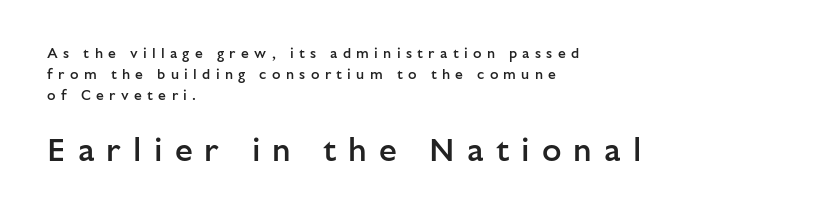
{"serif": "no", "italic": "no", "bold": "semi", "weight": "semibold", "width": "normal", "stroke_contrast": "low", "x_height": "medium", "monospaced": "no", "underline": "no", "align": "left", "line_spacing": "normal", "line_spacing_ratio": 1.51, "letter_spacing": "wide", "letter_spacing_em": 0.38, "larger_block": "second", "size_ratio": 2.29, "glyph_px": 32}
